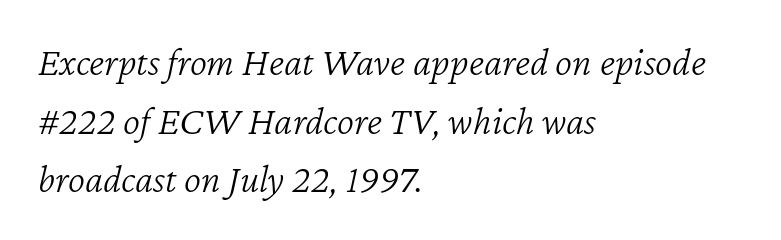
{"italic": "yes", "lean": "right", "slant_degrees": 12, "bold": "no", "weight": "light", "width": "normal", "stroke_contrast": "low", "x_height": "medium", "monospaced": "no", "underline": "no", "align": "left", "line_spacing": "normal", "line_spacing_ratio": 1.43, "letter_spacing": "normal", "letter_spacing_em": 0.0, "glyph_px": 41}
